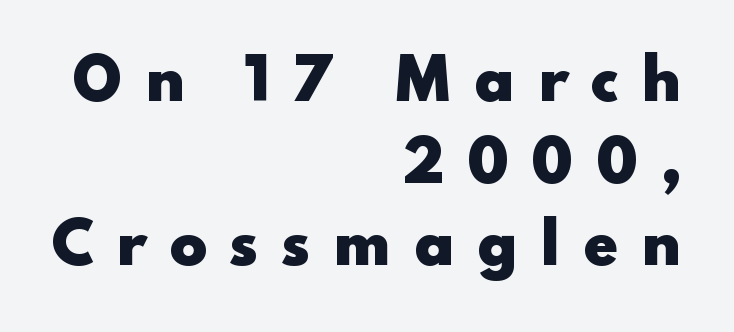
Q: Is the text bold? A: Yes.
Q: Is the text italic (slanted)? A: No, it is upright.
Q: Is the typeface a serif or a sans-serif typeface? A: Sans-serif.
Q: Is the text underlined? A: No.
Q: How is the paragraph aligned? A: Right-aligned.
Q: Is the spacing between letters normal or unusually wide? A: Unusually wide.
Q: Is the spacing between lines tight, normal or loose? A: Normal.
Q: Width (condensed, normal, or wide)? A: Wide.
Q: Stroke contrast? A: Low.
Q: x-height? A: Small.
Q: Monospaced? A: No.
